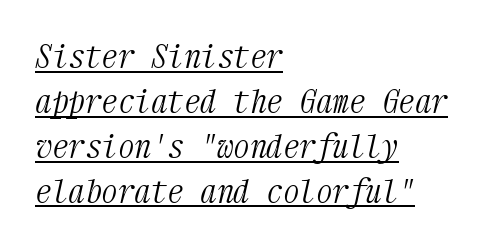
{"serif": "yes", "italic": "yes", "lean": "right", "slant_degrees": 12, "bold": "no", "weight": "light", "width": "condensed", "stroke_contrast": "medium", "x_height": "medium", "monospaced": "yes", "underline": "yes", "align": "left", "line_spacing": "normal", "line_spacing_ratio": 1.36, "letter_spacing": "normal", "letter_spacing_em": 0.0, "glyph_px": 33}
